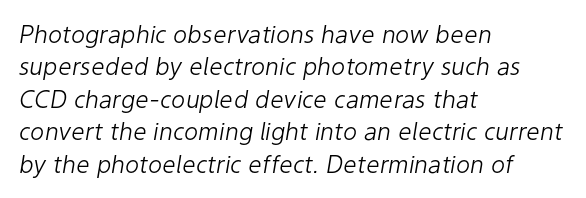
Does extra space separate the letters? No, they use regular spacing. The face used here has a pronounced slope to its letters. In CSS terms this would be text-align: left. Quick note: underline off. The rows are spaced the way most documents space them.
